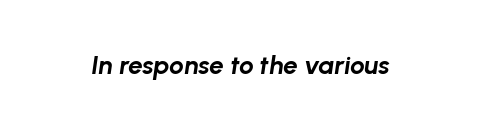
The image shows 26 px bold type, italic (leaning right); set normal letter spacing, not underlined.
